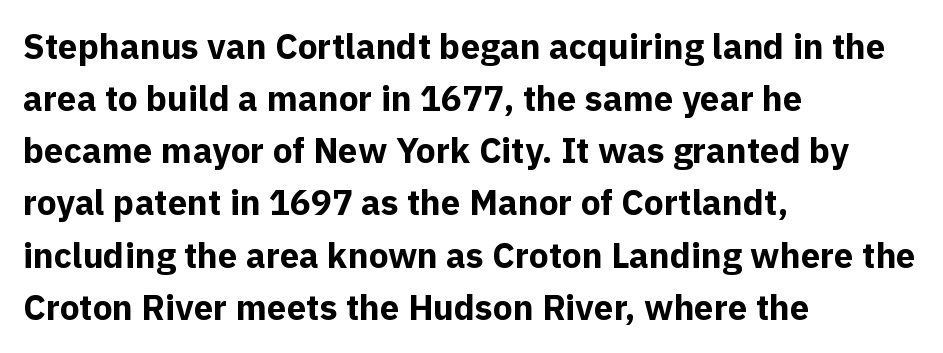
Q: Is the text bold? A: Yes.
Q: Is the text italic (slanted)? A: No, it is upright.
Q: Is the typeface a serif or a sans-serif typeface? A: Sans-serif.
Q: Is the text underlined? A: No.
Q: How is the paragraph aligned? A: Left-aligned.
Q: Is the spacing between letters normal or unusually wide? A: Normal.
Q: Is the spacing between lines tight, normal or loose? A: Normal.
Q: Width (condensed, normal, or wide)? A: Normal.
Q: x-height? A: Medium.
Q: Monospaced? A: No.
